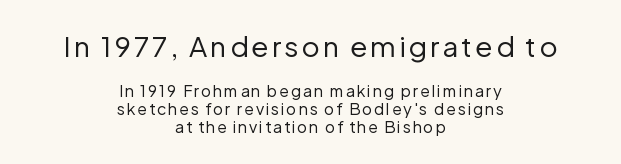
The image shows 28 px regular-weight sans-serif type, upright; set centered, tight line spacing (1.11x), not underlined; the first (top) block is 1.75x larger; low stroke contrast and a medium x-height.
